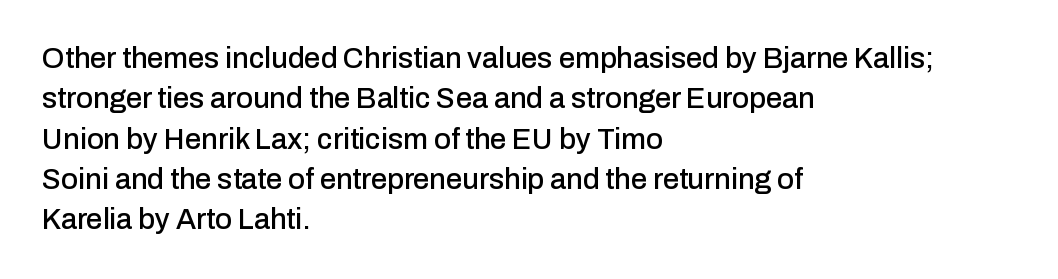
The image shows 29 px sans-serif type, upright; set left-aligned, normal line spacing (1.39x), normal letter spacing, not underlined; low stroke contrast and a medium x-height.
